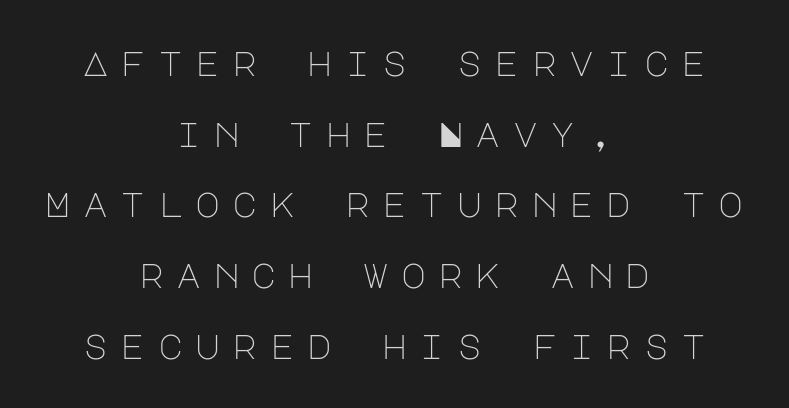
Nope, not italic — everything's standing straight. Vertical spacing — loose. The letters are spread apart with noticeably loose tracking. This rendering uses center alignment, leaving both contours irregular but symmetric.
